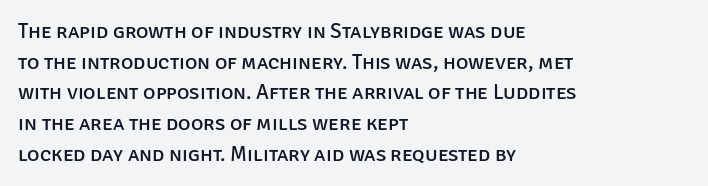
The image shows 21 px text type, upright; set left-aligned, normal line spacing (1.46x), normal letter spacing, not underlined.
